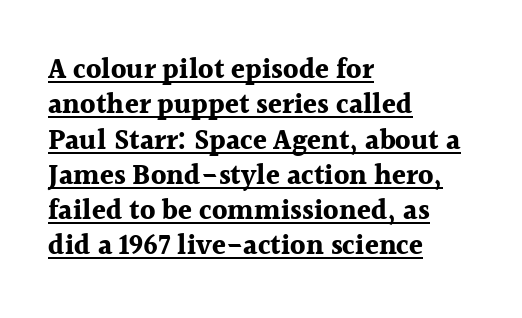
{"serif": "yes", "italic": "no", "bold": "yes", "weight": "bold", "width": "normal", "x_height": "medium", "monospaced": "no", "underline": "yes", "align": "left", "line_spacing": "normal", "line_spacing_ratio": 1.26, "letter_spacing": "normal", "letter_spacing_em": 0.0, "glyph_px": 28}
